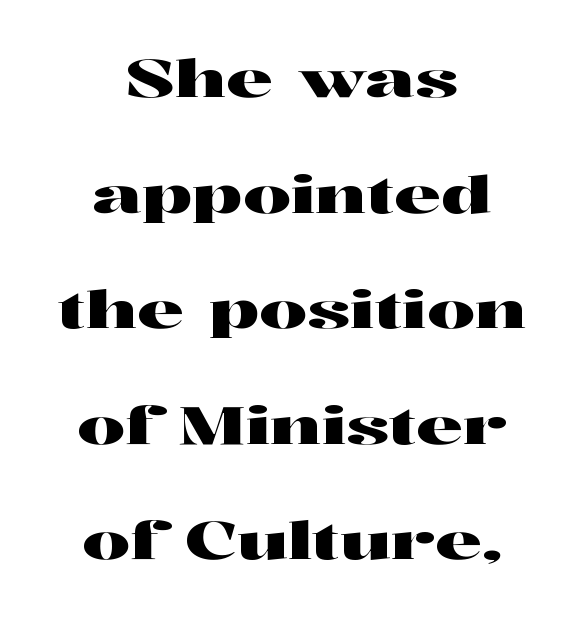
{"serif": "yes", "italic": "no", "width": "wide", "stroke_contrast": "high", "x_height": "medium", "monospaced": "no", "underline": "no", "align": "center", "line_spacing": "loose", "line_spacing_ratio": 2.18, "letter_spacing": "normal", "letter_spacing_em": 0.0, "glyph_px": 53}
